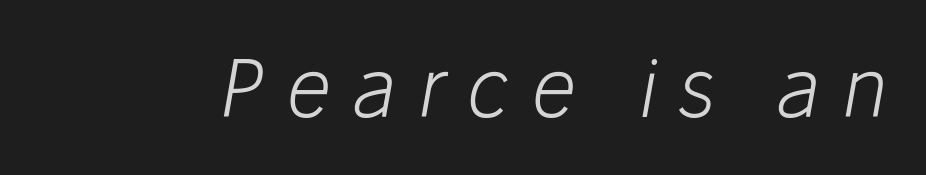
Glyph-to-glyph distance is far greater than everyday printed text. The specimen reads as italic at a glance. No letter is thick-stroked: the sample isn't bold. A typesetter would call this proportional, since set widths differ per character.
